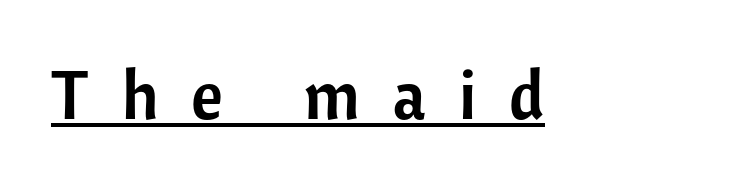
This rendering features underlined lettering. The rendering uses natural spacing where letterforms have individual widths. The type family on display is of the sans-serif kind. The lettering holds an erect, upright posture throughout. You could only call the tracking loose — the letters float apart.
